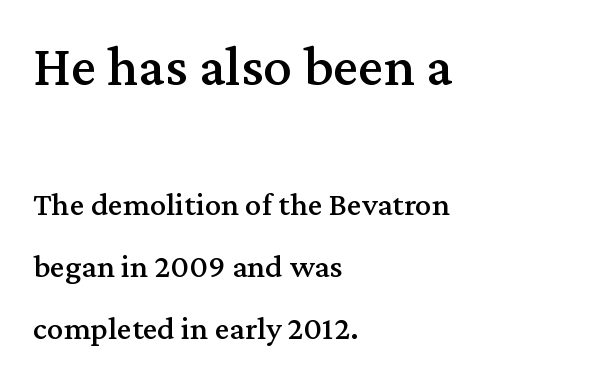
The letters stand straight up with perfectly vertical stems. Is this a fixed-width face? No — the glyphs have proportional, varying widths. Left-aligned paragraph, ragged on the right. Typesetter's note — upper block bumped up in size, lower block left smaller. There is no visible air inserted between adjacent glyphs.
